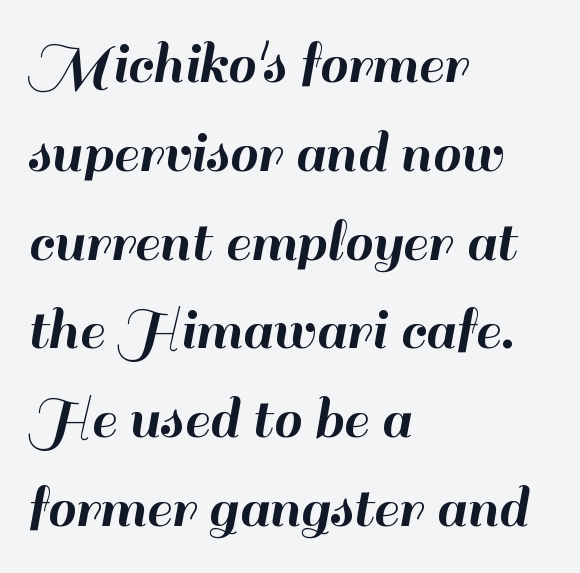
No word sits above an underline. Check where the strokes stop: nothing finishes them off — pure sans. Varying glyph widths throughout — classic text-font behaviour. In terms of leading, this rendering sits right in the middle.
